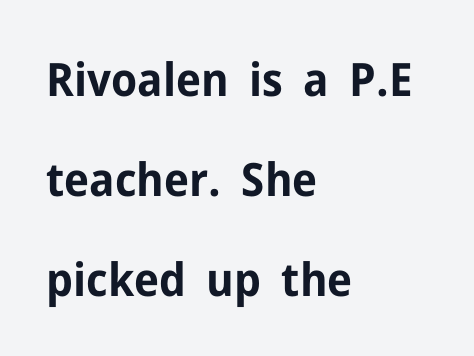
The image shows 46 px bold sans-serif type, upright; set left-aligned, loose line spacing (2.17x), normal letter spacing, not underlined; low stroke contrast and a medium x-height.
